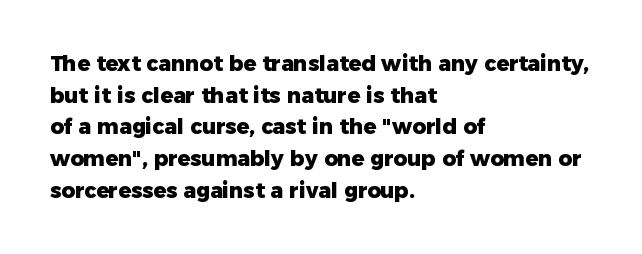
The image shows 21 px bold type, upright; set left-aligned, normal line spacing (1.51x), normal letter spacing, not underlined.
